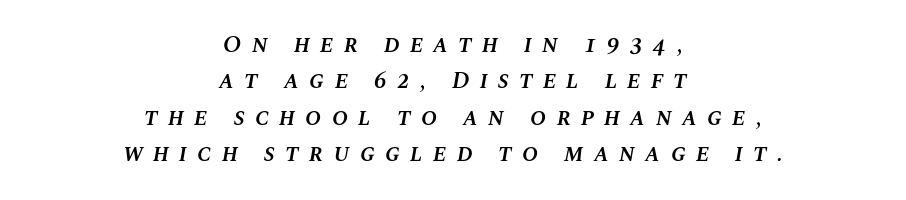
How heavy is the stroke? Medium-heavy — a semibold, shy of bold. The lines sit at an ordinary, default distance from one another. Only glyphs here, with clear space below each row. Inter-character spacing is expanded well beyond the font's built-in metrics. Leftover space on each line is divided equally before and after the words. There's an unmistakable incline to the writing here.
